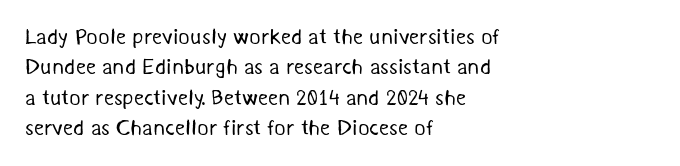
Q: Is the text bold? A: No.
Q: Is the text underlined? A: No.
Q: How is the paragraph aligned? A: Left-aligned.
Q: Is the spacing between letters normal or unusually wide? A: Normal.
Q: Is the spacing between lines tight, normal or loose? A: Normal.
